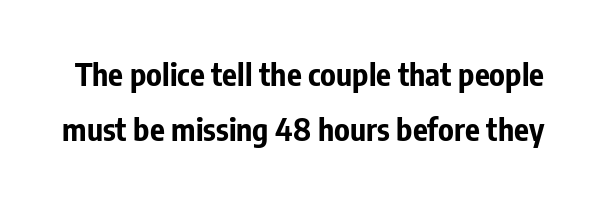
You could call the tracking neutral — neither tight nor loose. This is the regular roman posture of the typeface. The letters carry no serifs — their stems end cleanly without finishing strokes. Unmarked baselines from the first word to the last. Heft: maximum for text — a bold.
